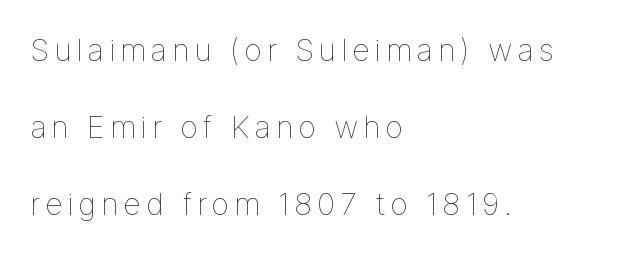
The lettering stays uniformly vertical, giving the passage a roman look. Reading down the block, your eye returns to a fixed left position each line. The letters advance in unequal steps, a hallmark of proportional type. Summary of weight: not heavy and not bold. No word sits above an underline. How would I describe the line gaps? Wide and relaxed.
